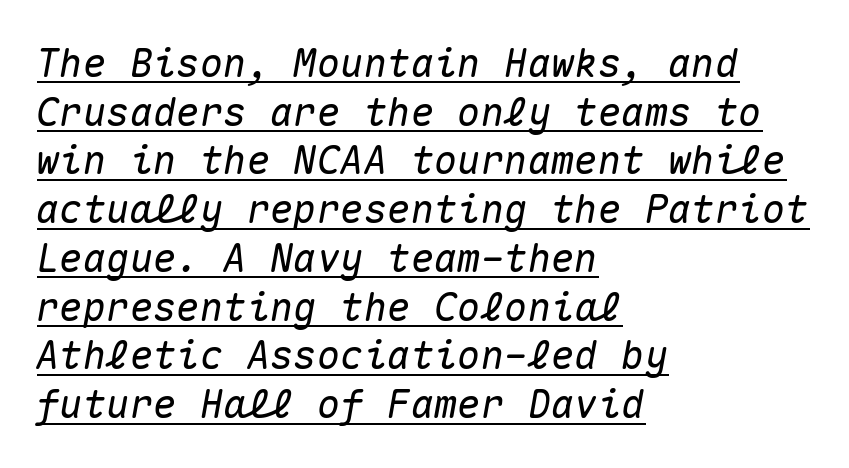
The passage is arranged the way most books set body copy — flush left. Horizontal bands of white between lines are of average thickness. Fixed-width glyphs throughout — classic coding-font behaviour. Here the glyphs are tracked normally, forming tight word shapes. There's an unmistakable incline to the writing here. Compared with undecorated copy, this sample adds a rule below the words.
